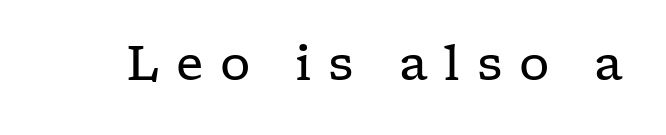
Q: Is the text bold? A: No.
Q: Is the text italic (slanted)? A: No, it is upright.
Q: Is the typeface a serif or a sans-serif typeface? A: Serif.
Q: Is the text underlined? A: No.
Q: Is the spacing between letters normal or unusually wide? A: Unusually wide.
Q: Width (condensed, normal, or wide)? A: Wide.
Q: Stroke contrast? A: Low.
Q: x-height? A: Medium.
Q: Monospaced? A: No.
